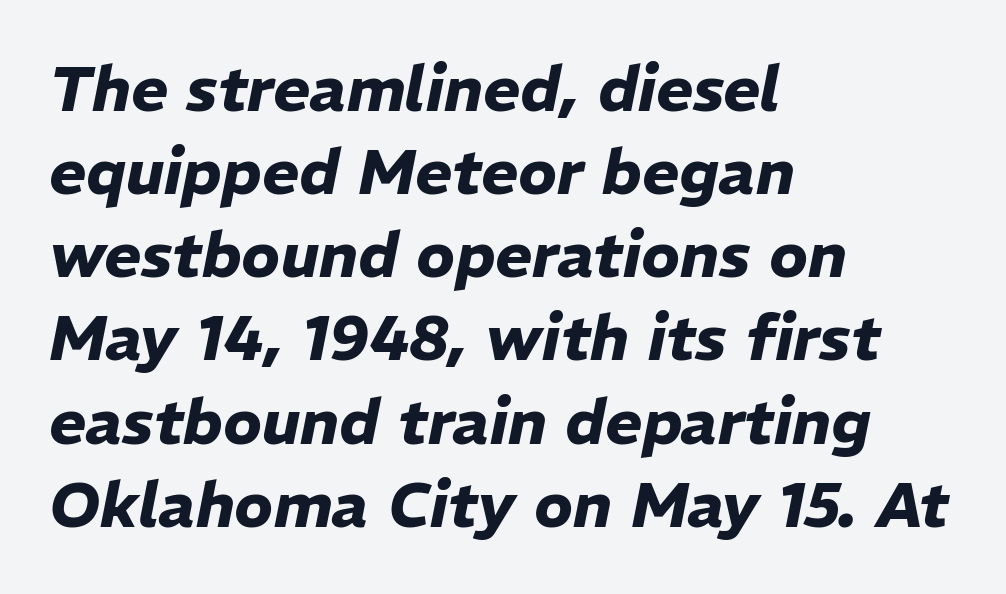
The image shows 63 px heavy type, italic (leaning right); set left-aligned, normal line spacing (1.32x), normal letter spacing, not underlined; low stroke contrast and a medium x-height.
